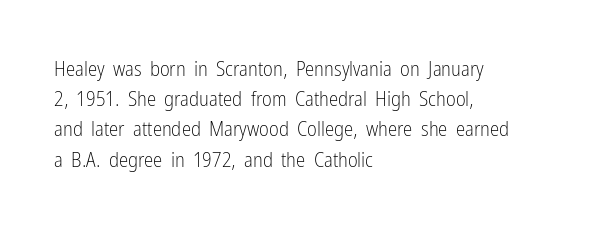
Regarding leading, the lines here are spaced in the standard way. Underline: absent. A classic flush-left, rag-right setting is used for this passage. Every character sits straight up, as roman type does.
